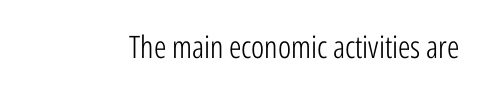
Q: Is the text bold? A: No.
Q: Is the text italic (slanted)? A: No, it is upright.
Q: Is the typeface a serif or a sans-serif typeface? A: Sans-serif.
Q: Is the text underlined? A: No.
Q: Is the spacing between letters normal or unusually wide? A: Normal.
Q: Width (condensed, normal, or wide)? A: Condensed.
Q: Stroke contrast? A: Low.
Q: x-height? A: Medium.
Q: Monospaced? A: No.
